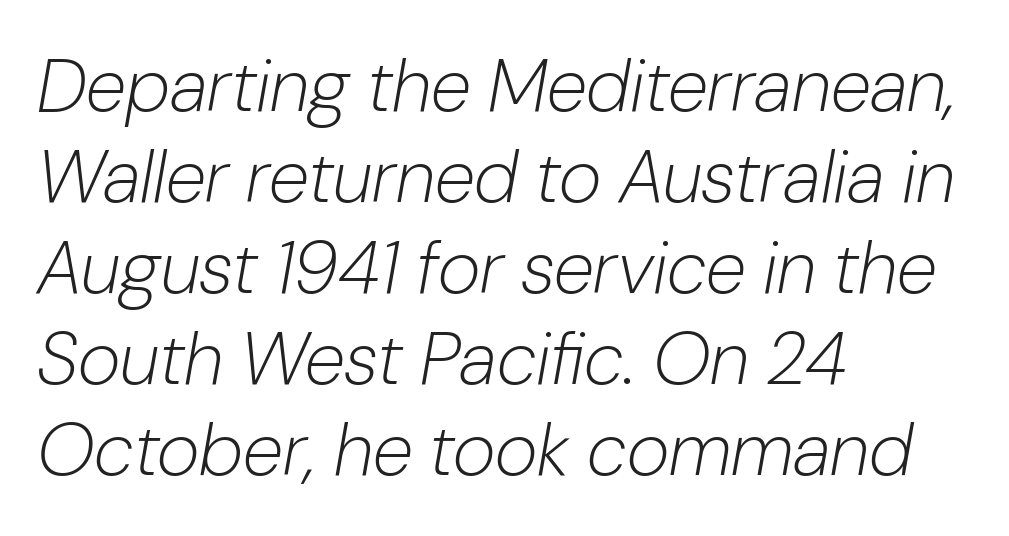
Q: Is the text bold? A: No.
Q: Is the text italic (slanted)? A: Yes, it leans right by about 10 degrees.
Q: Is the text underlined? A: No.
Q: How is the paragraph aligned? A: Left-aligned.
Q: Is the spacing between letters normal or unusually wide? A: Normal.
Q: Width (condensed, normal, or wide)? A: Normal.
Q: Stroke contrast? A: Low.
Q: x-height? A: Medium.
Q: Monospaced? A: No.
